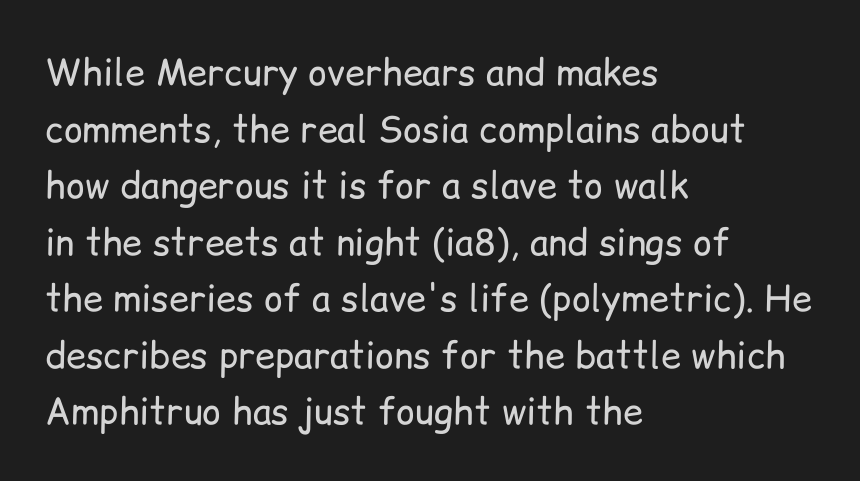
The image shows 36 px regular-weight sans-serif type, upright; set left-aligned, normal line spacing (1.57x), normal letter spacing, not underlined; low stroke contrast and a medium x-height.
